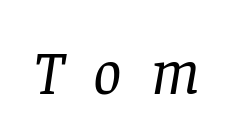
The image shows 63 px regular-weight serif type, italic (leaning right); set unusually wide letter spacing (+0.47 em), not underlined; low stroke contrast and a large x-height.
